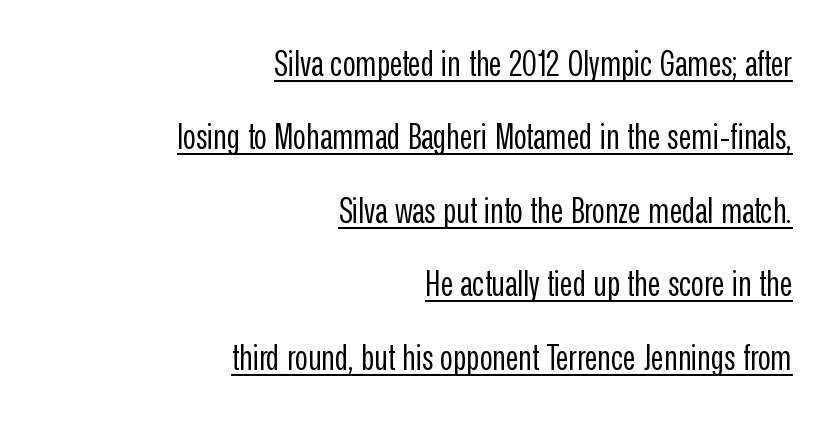
The image shows 35 px regular-weight, condensed sans-serif type, upright; set right-aligned, loose line spacing (2.1x), normal letter spacing, underlined; low stroke contrast and a medium x-height.
